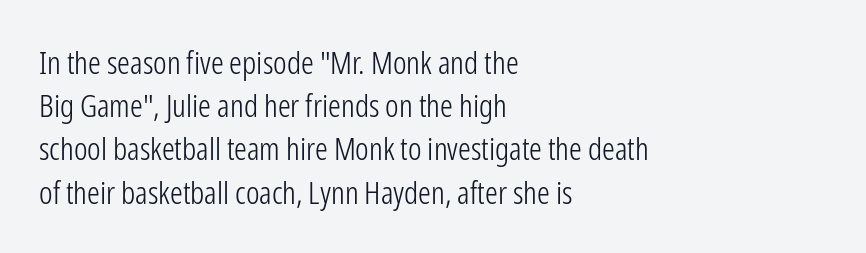
Q: Is the text bold? A: No.
Q: Is the text italic (slanted)? A: No, it is upright.
Q: Is the typeface a serif or a sans-serif typeface? A: Sans-serif.
Q: Is the text underlined? A: No.
Q: How is the paragraph aligned? A: Left-aligned.
Q: Is the spacing between letters normal or unusually wide? A: Normal.
Q: Is the spacing between lines tight, normal or loose? A: Normal.
Q: Width (condensed, normal, or wide)? A: Condensed.
Q: Stroke contrast? A: Low.
Q: x-height? A: Medium.
Q: Monospaced? A: No.
